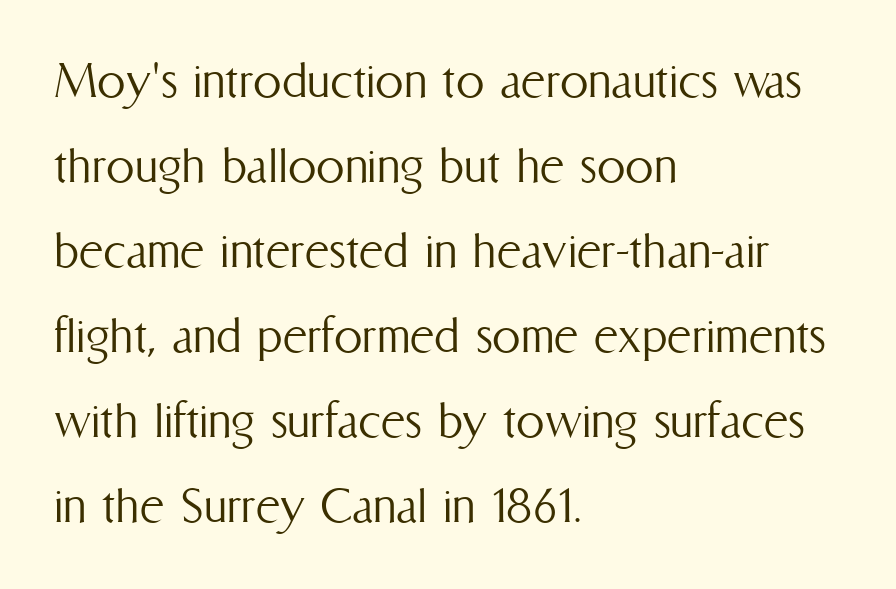
The image shows 57 px light, condensed type, upright; set left-aligned, normal line spacing (1.49x), normal letter spacing, not underlined; medium stroke contrast and a medium x-height.
